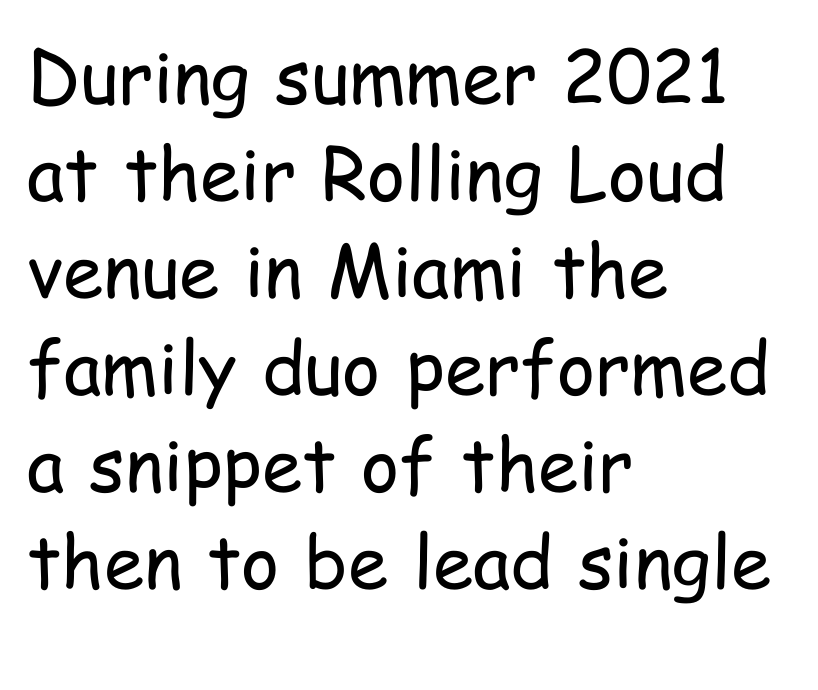
{"serif": "no", "italic": "no", "bold": "no", "weight": "regular", "width": "condensed", "stroke_contrast": "low", "x_height": "medium", "monospaced": "no", "underline": "no", "align": "left", "line_spacing": "normal", "line_spacing_ratio": 1.33, "letter_spacing": "normal", "letter_spacing_em": 0.0, "glyph_px": 73}
